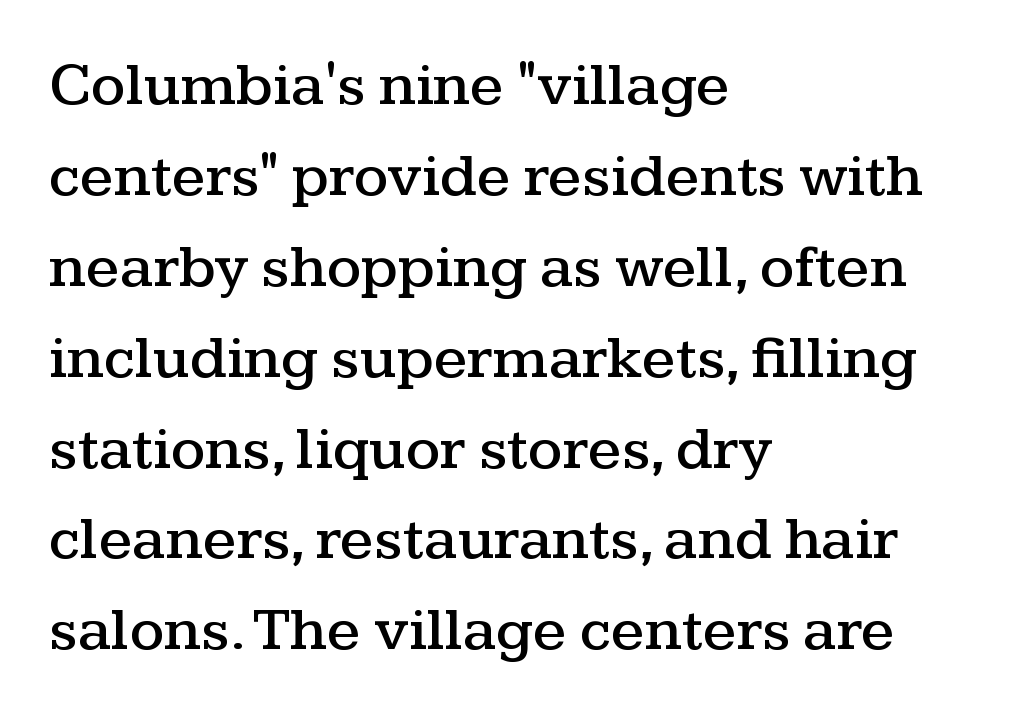
In terms of posture, this sample is upright. Does extra space separate the letters? No, they use regular spacing. Nobody drew a line under any word here. The rendering uses natural spacing where letterforms have individual widths.
